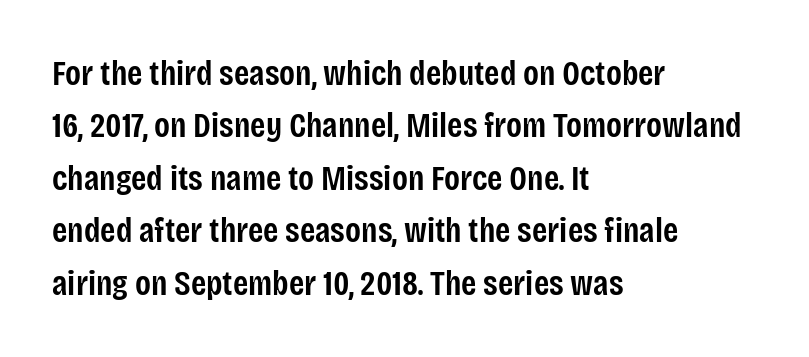
Q: Is the text bold? A: Semi-bold.
Q: Is the text italic (slanted)? A: No, it is upright.
Q: Is the typeface a serif or a sans-serif typeface? A: Sans-serif.
Q: Is the text underlined? A: No.
Q: How is the paragraph aligned? A: Left-aligned.
Q: Is the spacing between letters normal or unusually wide? A: Normal.
Q: Is the spacing between lines tight, normal or loose? A: Normal.
Q: Width (condensed, normal, or wide)? A: Condensed.
Q: Stroke contrast? A: Low.
Q: x-height? A: Large.
Q: Monospaced? A: No.
